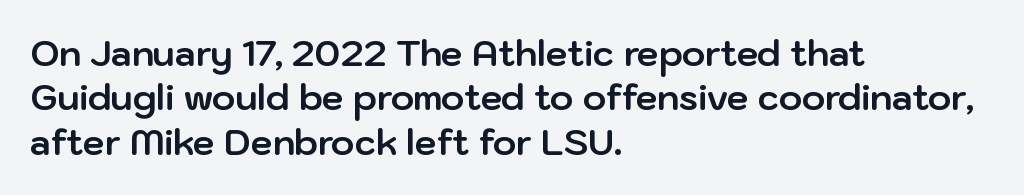
The letters advance in unequal steps, a hallmark of proportional type. Honestly, there is no underline to notice here at all. Does the type have serifs? No, each stem ends abruptly. This block has exactly the height ordinary leading produces. You'd pick this weight for a headline — it's a proper bold.
